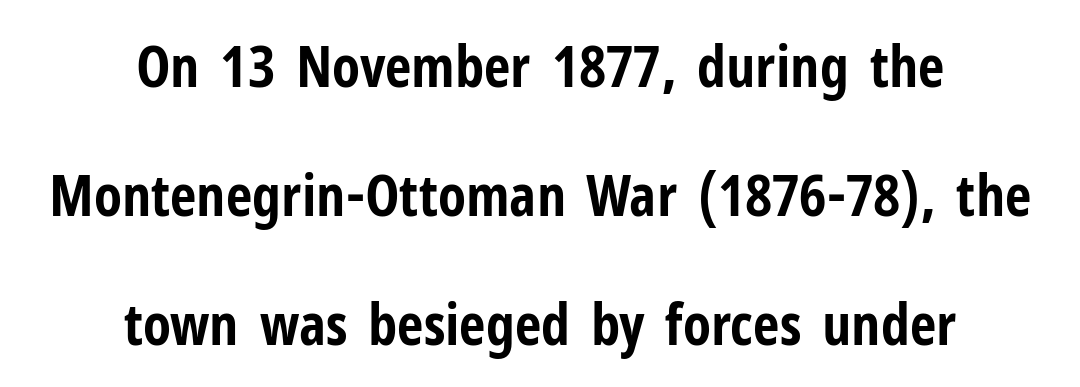
Ascenders rise straight up at ninety degrees. Weight check: bold — yes, fully. A student would call this center alignment; a typographer would say set centered. This rendering leaves character spacing at its baseline value. This is sans-serif lettering, the kind often seen on screens and signage.
